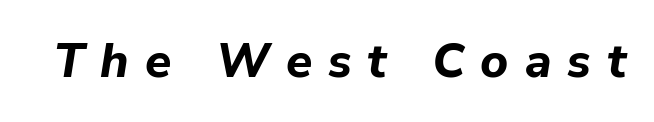
Q: Is the text bold? A: Yes.
Q: Is the text italic (slanted)? A: Yes, it leans right by about 9 degrees.
Q: Is the text underlined? A: No.
Q: Is the spacing between letters normal or unusually wide? A: Unusually wide.
Q: Width (condensed, normal, or wide)? A: Normal.
Q: Stroke contrast? A: Low.
Q: x-height? A: Medium.
Q: Monospaced? A: No.
